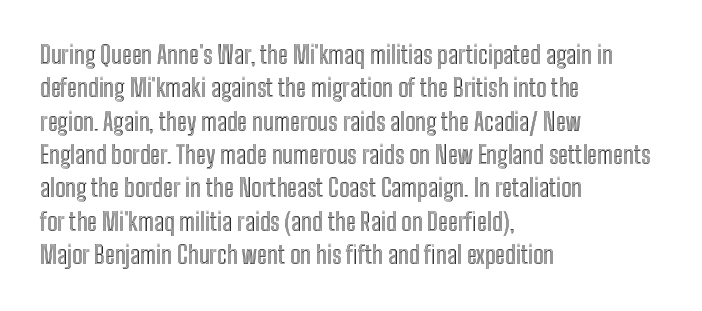
The image shows 24 px text type, upright; set left-aligned, normal line spacing (1.39x), normal letter spacing, not underlined.
